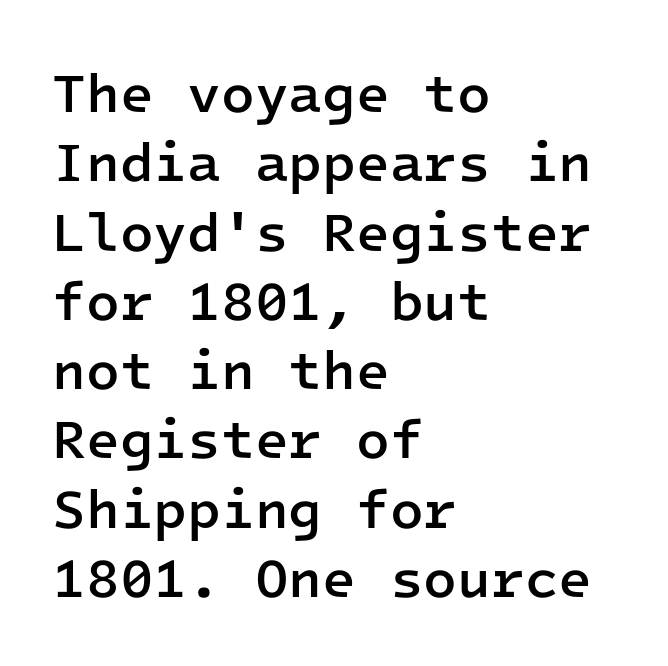
These lines stack with their left ends in a neat column. Is this a fixed-width face? Yes — each glyph sits in an identical cell. Lines of text with bare space underneath. A typesetter would mark this as roman, not italic. Observe the ordinary spacing: letters are neighbours, not strangers. Emphasis by weight is partial: semibold.
